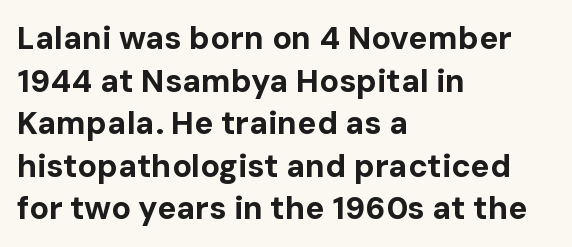
Q: Is the text bold? A: Yes.
Q: Is the text italic (slanted)? A: No, it is upright.
Q: Is the typeface a serif or a sans-serif typeface? A: Sans-serif.
Q: Is the text underlined? A: No.
Q: How is the paragraph aligned? A: Left-aligned.
Q: Is the spacing between letters normal or unusually wide? A: Normal.
Q: Is the spacing between lines tight, normal or loose? A: Normal.
Q: Width (condensed, normal, or wide)? A: Normal.
Q: Stroke contrast? A: Low.
Q: x-height? A: Medium.
Q: Monospaced? A: No.
